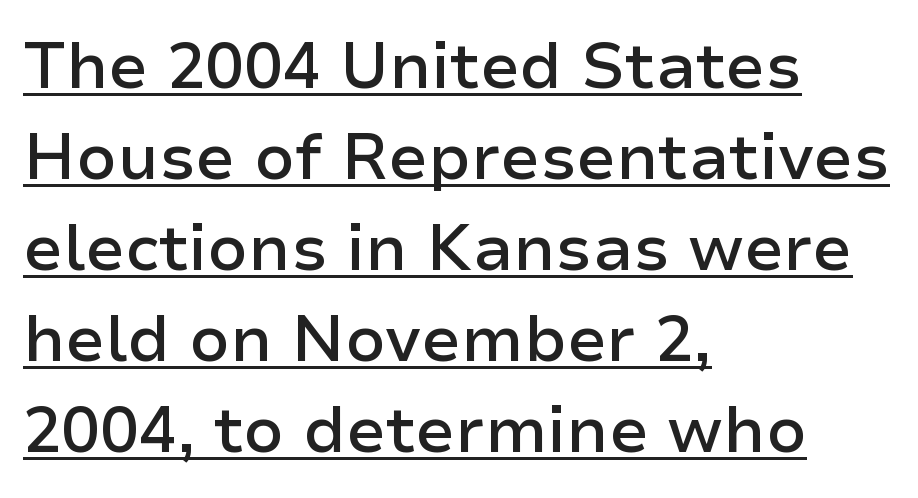
{"serif": "no", "italic": "no", "bold": "semi", "weight": "semibold", "width": "normal", "stroke_contrast": "low", "x_height": "medium", "monospaced": "no", "underline": "yes", "align": "left", "line_spacing": "normal", "line_spacing_ratio": 1.42, "letter_spacing": "normal", "letter_spacing_em": 0.0, "glyph_px": 64}
